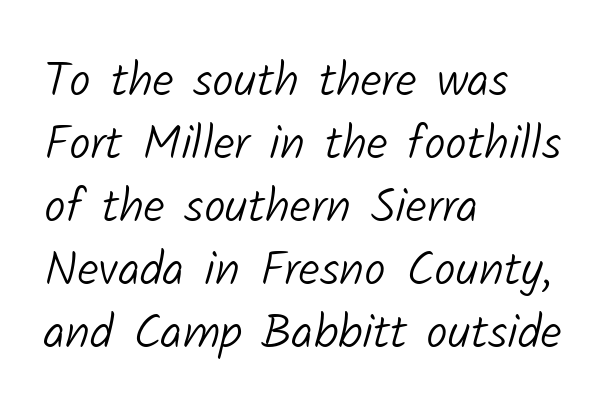
{"serif": "no", "bold": "no", "weight": "light", "width": "normal", "stroke_contrast": "low", "x_height": "medium", "monospaced": "no", "underline": "no", "align": "left", "line_spacing": "normal", "line_spacing_ratio": 1.31, "letter_spacing": "normal", "letter_spacing_em": 0.0, "glyph_px": 48}
